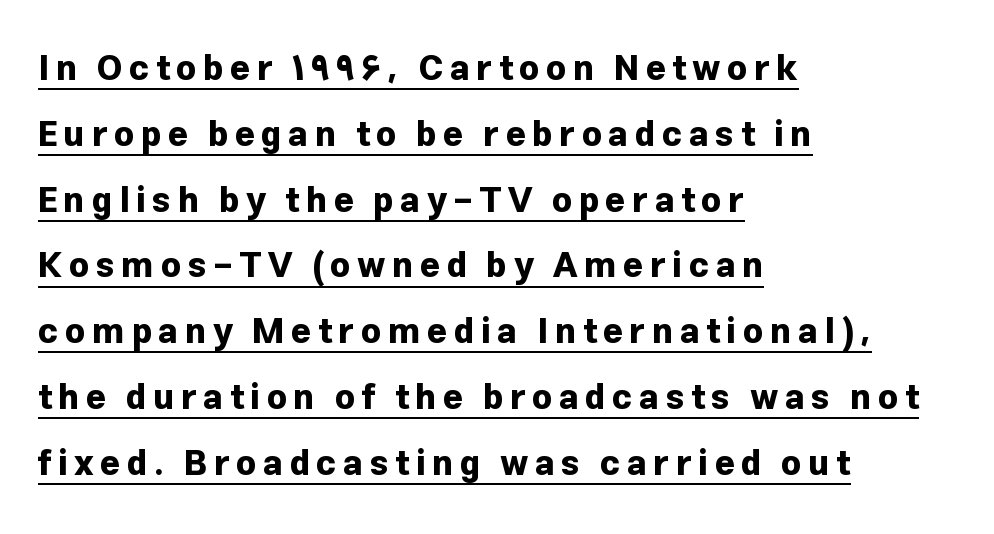
Notice how a bar underscores the lettering throughout. No italicization has been applied; the sample stays upright. Note: no serifs on the glyphs. Each line starts at the same left margin while the right side varies.
